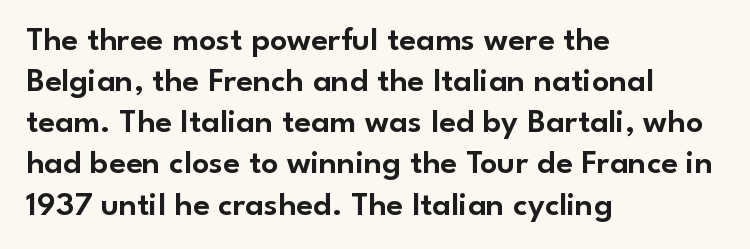
Q: Is the text italic (slanted)? A: No, it is upright.
Q: Is the typeface a serif or a sans-serif typeface? A: Sans-serif.
Q: Is the text underlined? A: No.
Q: How is the paragraph aligned? A: Left-aligned.
Q: Is the spacing between letters normal or unusually wide? A: Normal.
Q: Width (condensed, normal, or wide)? A: Normal.
Q: Stroke contrast? A: Low.
Q: x-height? A: Small.
Q: Monospaced? A: No.
